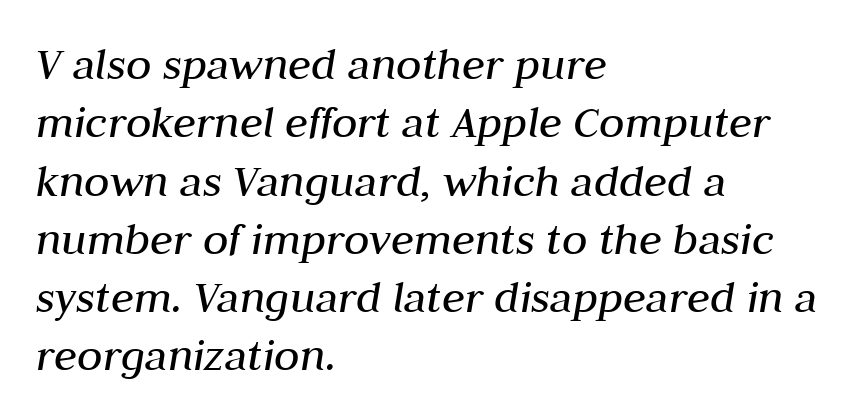
The image shows 47 px regular-weight type, italic (leaning right); set left-aligned, line spacing 1.24x, normal letter spacing, not underlined; medium stroke contrast and a medium x-height.
